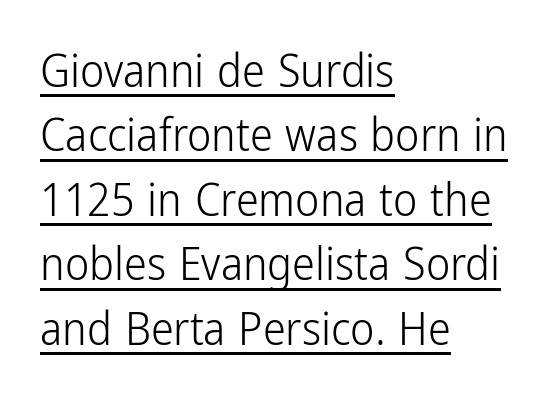
The image shows 46 px light, condensed sans-serif type, upright; set left-aligned, normal line spacing (1.4x), normal letter spacing, underlined; low stroke contrast and a medium x-height.
